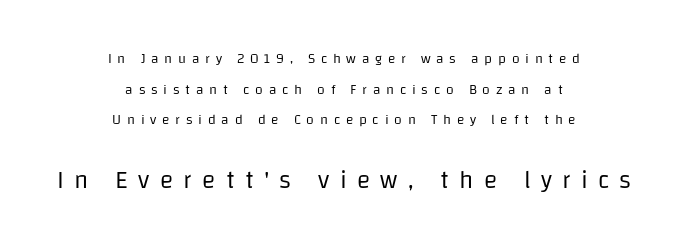
The image shows 25 px text type, upright; set centered, loose line spacing (2.19x), unusually wide letter spacing (+0.41 em), not underlined; the second (bottom) block is 1.79x larger.
